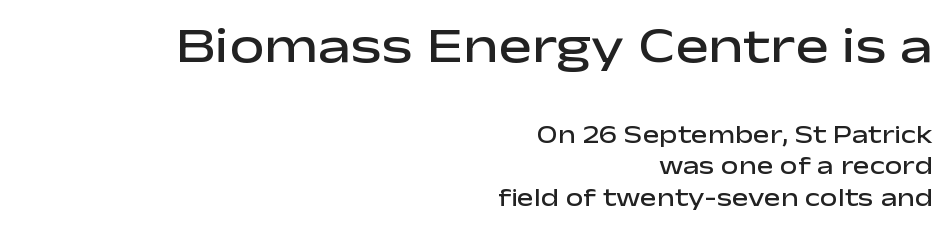
The image shows 50 px semibold, wide sans-serif type, upright; set right-aligned, normal line spacing (1.26x), normal letter spacing, not underlined; the first (top) block is 2.0x larger; low stroke contrast and a medium x-height.
